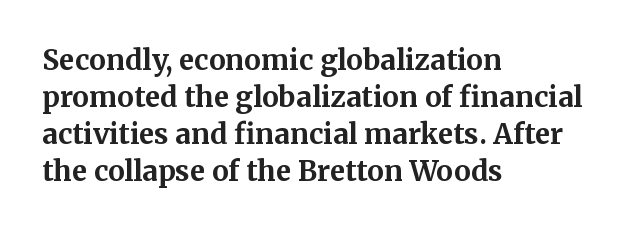
Q: Is the text bold? A: Yes.
Q: Is the text italic (slanted)? A: No, it is upright.
Q: Is the typeface a serif or a sans-serif typeface? A: Serif.
Q: Is the text underlined? A: No.
Q: How is the paragraph aligned? A: Left-aligned.
Q: Is the spacing between letters normal or unusually wide? A: Normal.
Q: Is the spacing between lines tight, normal or loose? A: Normal.
Q: Width (condensed, normal, or wide)? A: Normal.
Q: Stroke contrast? A: Medium.
Q: x-height? A: Medium.
Q: Monospaced? A: No.
